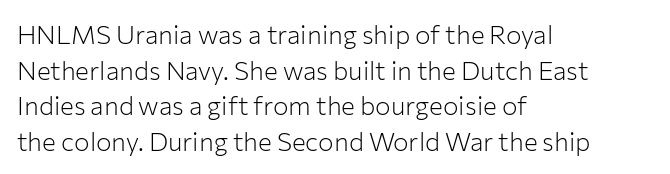
The line texture is even and compact thanks to regular tracking. Honestly, the row spacing looks completely unremarkable. Every row of glyphs begins at an identical x-position on the left. The letters stand straight up with perfectly vertical stems. Stroke thickness stays within the range of a standard reading face or lighter. Unmarked baselines from the first word to the last.
